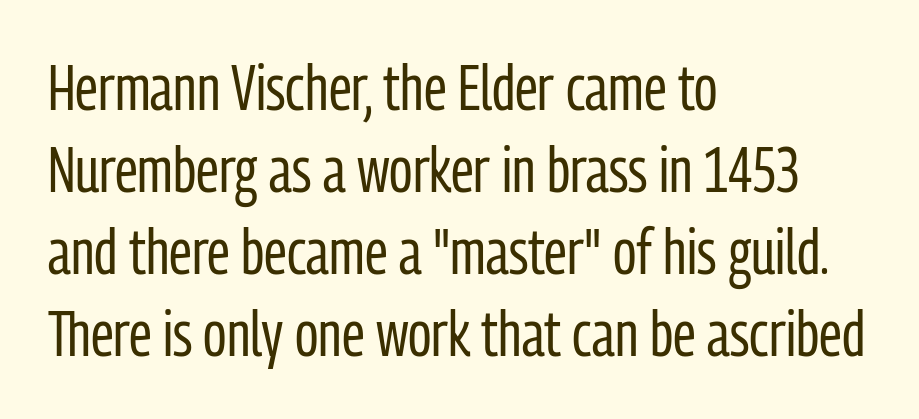
The letterforms sit at book weight or below. A classic flush-left, rag-right setting is used for this passage. Honestly, the letter spacing is just normal — you wouldn't notice it. No italicization has been applied; the sample stays upright. A typesetter would call this proportional, since set widths differ per character. Descender tails drop into unmarked territory.
